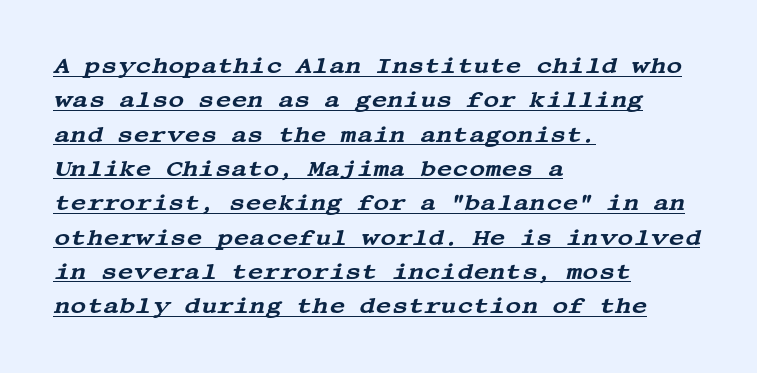
Horizontal bands of white between lines are of average thickness. Typeset ragged right — the left edge is the straight one. The face used here has a pronounced slope to its letters. Default kerning and tracking; the words read as compact shapes.
